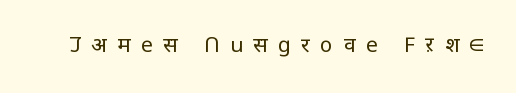
{"italic": "no", "bold": "no", "underline": "no", "letter_spacing": "wide", "letter_spacing_em": 0.5, "glyph_px": 21}
